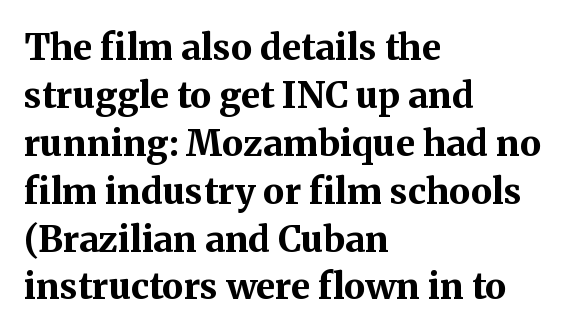
The image shows 36 px bold serif type, upright; set left-aligned, normal line spacing (1.33x), normal letter spacing, not underlined; medium stroke contrast and a medium x-height.
